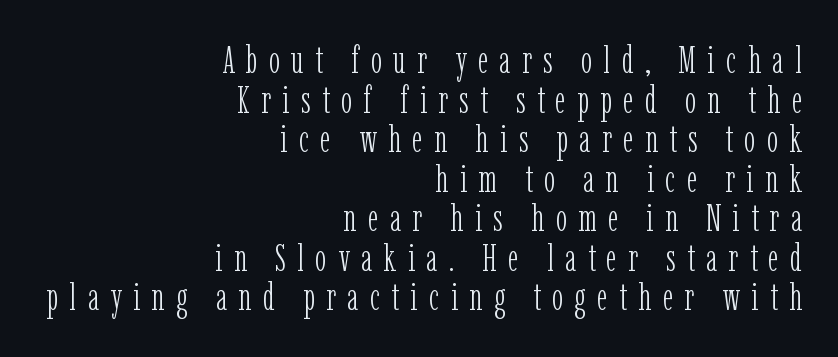
{"serif": "yes", "italic": "no", "bold": "no", "weight": "light", "width": "condensed", "stroke_contrast": "low", "x_height": "medium", "monospaced": "no", "underline": "no", "align": "right", "line_spacing": "tight", "line_spacing_ratio": 1.04, "letter_spacing": "wide", "letter_spacing_em": 0.3, "glyph_px": 38}
